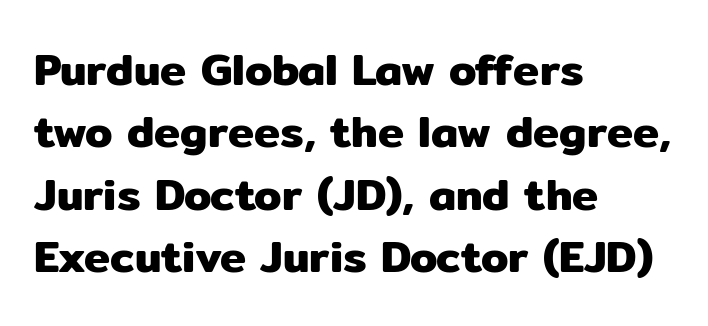
Line beginnings align vertically; line endings do not. You could call the tracking neutral — neither tight nor loose. The lines sit at an ordinary, default distance from one another. Each row of text sits above clean, open space.
